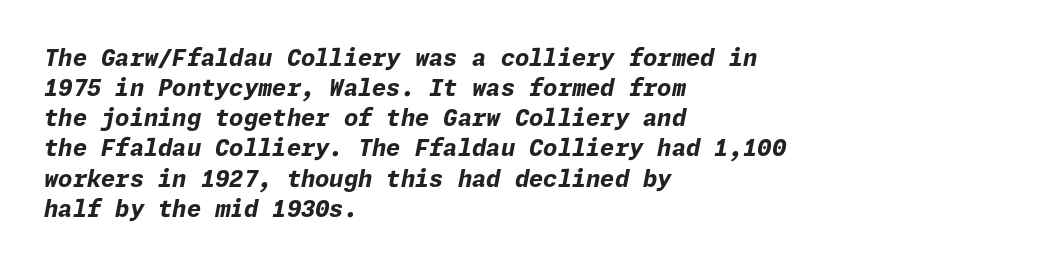
{"italic": "yes", "lean": "right", "slant_degrees": 11, "bold": "yes", "underline": "no", "align": "left", "line_spacing": "normal", "line_spacing_ratio": 1.31, "letter_spacing": "normal", "letter_spacing_em": 0.0, "glyph_px": 23}
